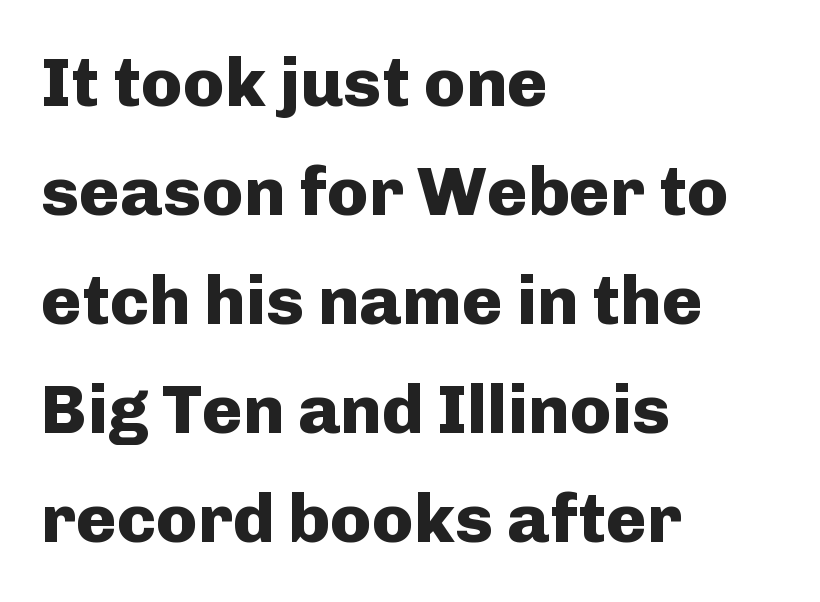
Q: Is the text bold? A: Yes.
Q: Is the text italic (slanted)? A: No, it is upright.
Q: Is the typeface a serif or a sans-serif typeface? A: Sans-serif.
Q: Is the text underlined? A: No.
Q: How is the paragraph aligned? A: Left-aligned.
Q: Is the spacing between letters normal or unusually wide? A: Normal.
Q: Is the spacing between lines tight, normal or loose? A: Normal.
Q: Width (condensed, normal, or wide)? A: Normal.
Q: Stroke contrast? A: Low.
Q: x-height? A: Medium.
Q: Monospaced? A: No.
